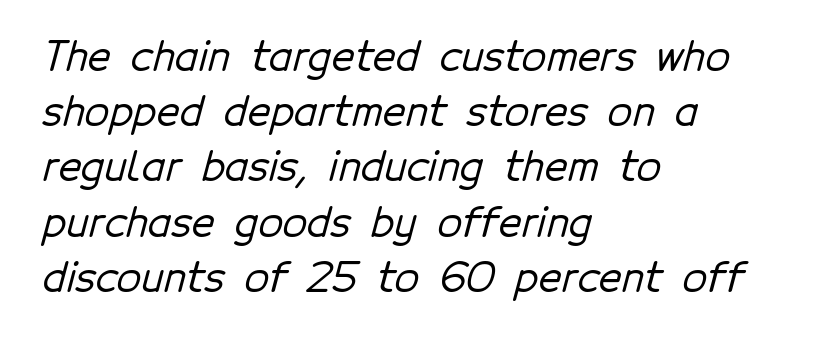
The image shows 40 px sans-serif type; set left-aligned, normal line spacing (1.38x), normal letter spacing, not underlined; low stroke contrast and a medium x-height.
